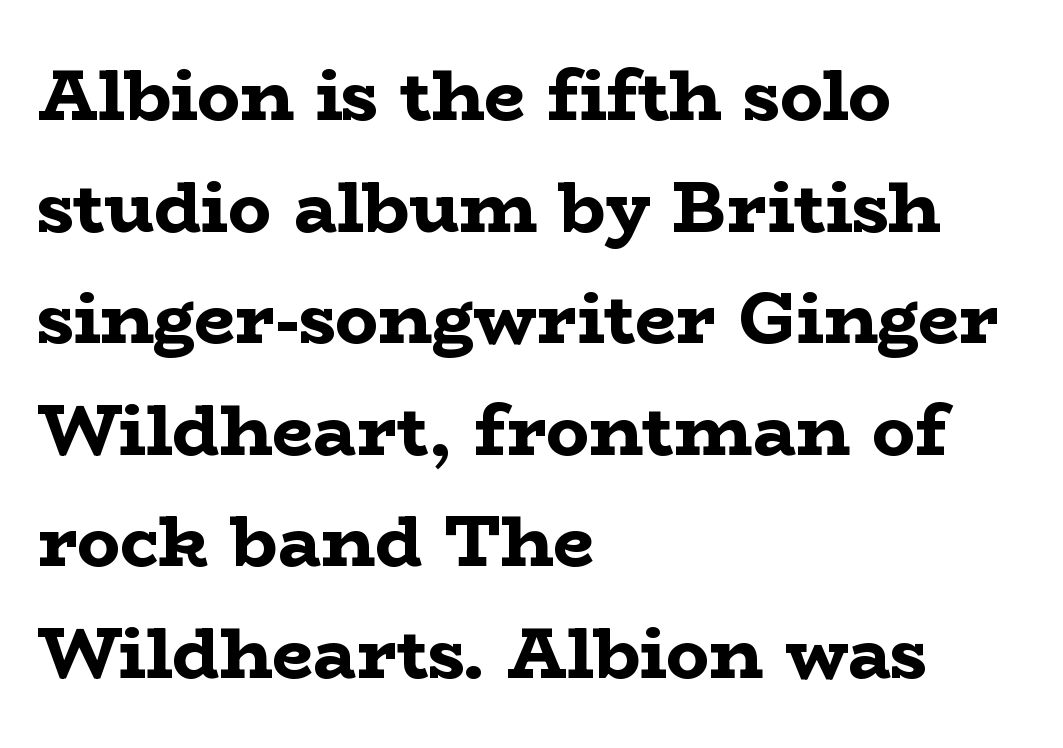
Regarding serifs, this sample has them. Short and long lines alike share a common starting point at left. The face used here has the dense, thick strokes of a bold. What stands out about the letter spacing? Nothing — it is the standard amount. The passage shown is typed in a proportional face where columns would drift.
